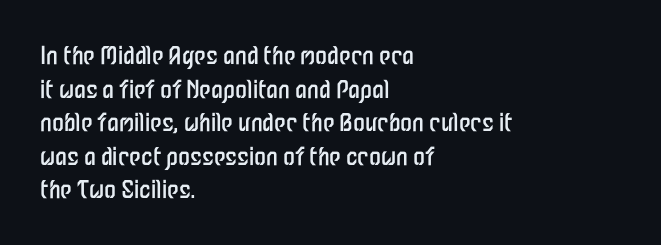
The image shows 24 px text type, upright; set left-aligned, normal line spacing (1.4x), normal letter spacing, not underlined.
